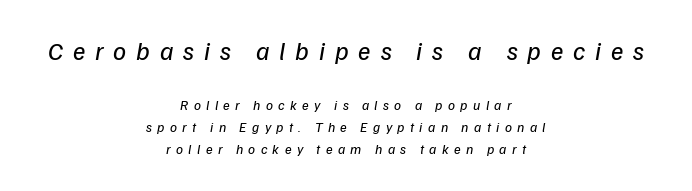
The image shows 26 px text type; set centered, normal line spacing (1.57x), unusually wide letter spacing (+0.38 em), not underlined; the first (top) block is 1.86x larger.
